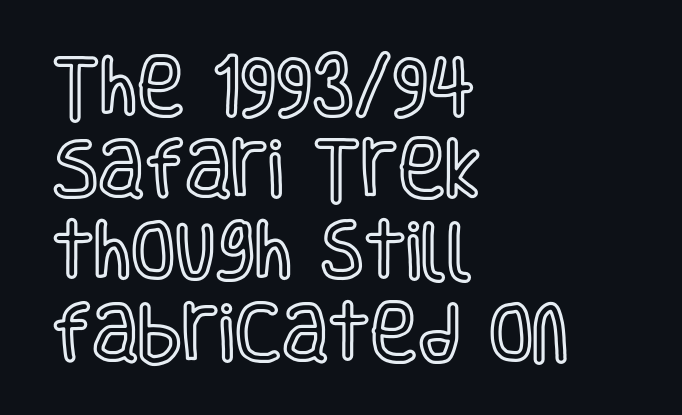
Q: Is the text italic (slanted)? A: No, it is upright.
Q: Is the text underlined? A: No.
Q: How is the paragraph aligned? A: Left-aligned.
Q: Is the spacing between letters normal or unusually wide? A: Normal.
Q: Is the spacing between lines tight, normal or loose? A: Normal.
Q: Width (condensed, normal, or wide)? A: Condensed.
Q: x-height? A: Large.
Q: Monospaced? A: No.
